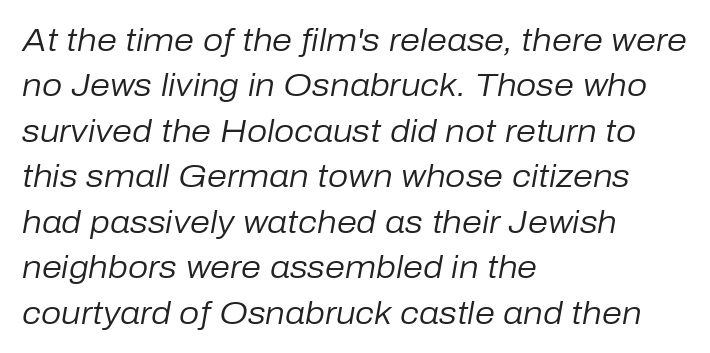
The font is comparable to plain body text, perhaps lighter. Which margin do the lines hug? The left one — the right edge is uneven. A typesetter would call this proportional, since set widths differ per character. Is there much room between lines? A standard amount, neither cramped nor airy. Nobody drew a line under any word here. You could call the tracking neutral — neither tight nor loose.
